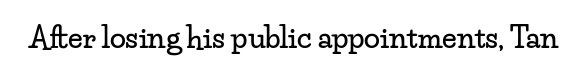
The image shows 29 px wide serif type, upright; set normal letter spacing, not underlined; low stroke contrast and a small x-height.
